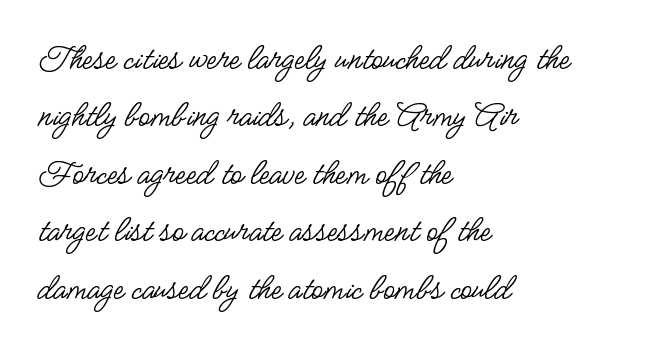
Q: Is the text bold? A: No.
Q: Is the text italic (slanted)? A: Yes.
Q: Is the typeface a serif or a sans-serif typeface? A: Sans-serif.
Q: Is the text underlined? A: No.
Q: How is the paragraph aligned? A: Left-aligned.
Q: Is the spacing between letters normal or unusually wide? A: Normal.
Q: Is the spacing between lines tight, normal or loose? A: Normal.
Q: Width (condensed, normal, or wide)? A: Condensed.
Q: Stroke contrast? A: Low.
Q: x-height? A: Small.
Q: Monospaced? A: No.
